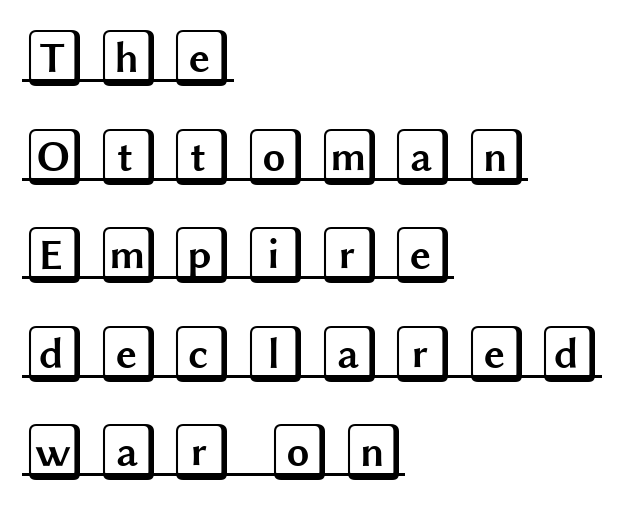
Q: Is the text italic (slanted)? A: No, it is upright.
Q: Is the text underlined? A: Yes.
Q: How is the paragraph aligned? A: Left-aligned.
Q: Is the spacing between lines tight, normal or loose? A: Normal.
Q: Width (condensed, normal, or wide)? A: Wide.
Q: x-height? A: Large.
